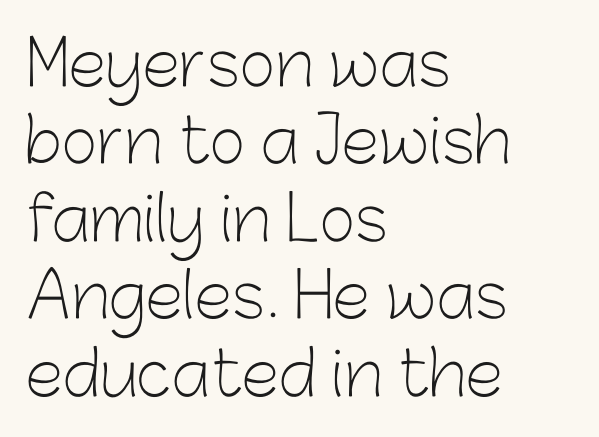
The image shows 62 px light sans-serif type, upright; set left-aligned, normal line spacing (1.25x), normal letter spacing, not underlined; low stroke contrast and a medium x-height.
